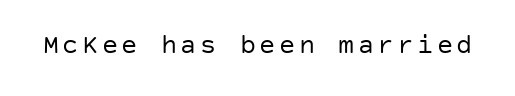
The space directly below the letters is spotless. The letters look calm and open, with moderate or lighter stems. Notice how the stems are strictly vertical — no italics here.
